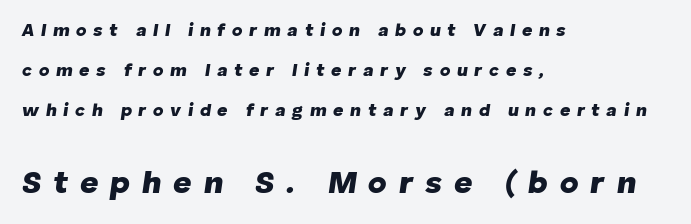
The image shows 32 px heavy type, italic (leaning right); set left-aligned, loose line spacing (2.23x), unusually wide letter spacing (+0.37 em), not underlined; the second (bottom) block is 1.78x larger; low stroke contrast and a medium x-height.
